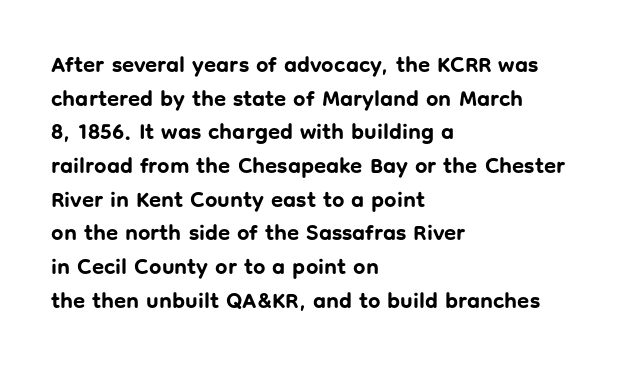
Q: Is the text bold? A: Yes.
Q: Is the text italic (slanted)? A: No, it is upright.
Q: Is the text underlined? A: No.
Q: How is the paragraph aligned? A: Left-aligned.
Q: Is the spacing between letters normal or unusually wide? A: Normal.
Q: Is the spacing between lines tight, normal or loose? A: Normal.
